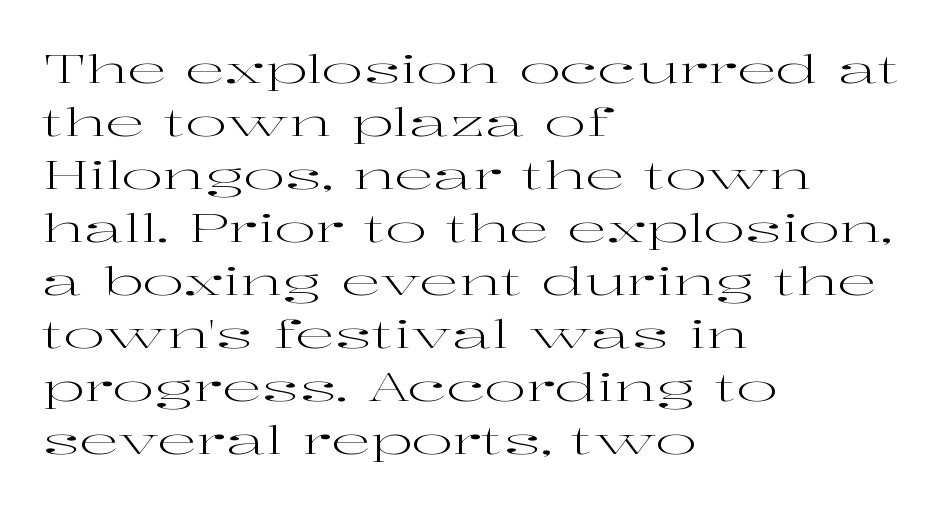
Q: Is the text bold? A: No.
Q: Is the text italic (slanted)? A: No, it is upright.
Q: Is the typeface a serif or a sans-serif typeface? A: Serif.
Q: Is the text underlined? A: No.
Q: How is the paragraph aligned? A: Left-aligned.
Q: Is the spacing between letters normal or unusually wide? A: Normal.
Q: Is the spacing between lines tight, normal or loose? A: Normal.
Q: Width (condensed, normal, or wide)? A: Wide.
Q: Stroke contrast? A: High.
Q: x-height? A: Medium.
Q: Monospaced? A: No.
